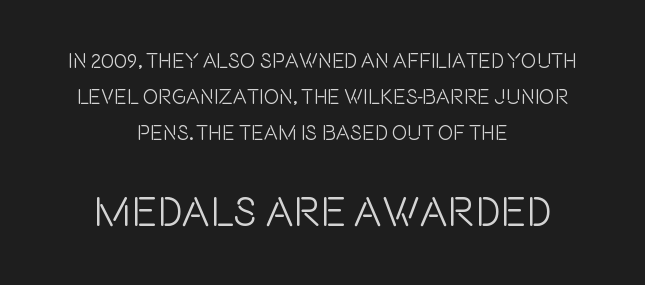
{"serif": "no", "italic": "no", "width": "condensed", "x_height": "large", "monospaced": "no", "underline": "no", "align": "center", "line_spacing_ratio": 1.71, "letter_spacing": "normal", "letter_spacing_em": 0.0, "larger_block": "second", "size_ratio": 2.0, "glyph_px": 42}
